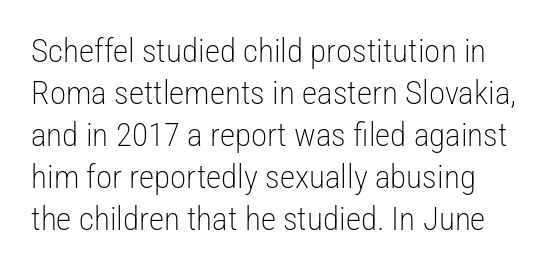
{"serif": "no", "italic": "no", "bold": "no", "weight": "light", "width": "condensed", "stroke_contrast": "low", "x_height": "medium", "monospaced": "no", "underline": "no", "line_spacing": "normal", "line_spacing_ratio": 1.27, "letter_spacing": "normal", "letter_spacing_em": 0.0, "glyph_px": 33}
